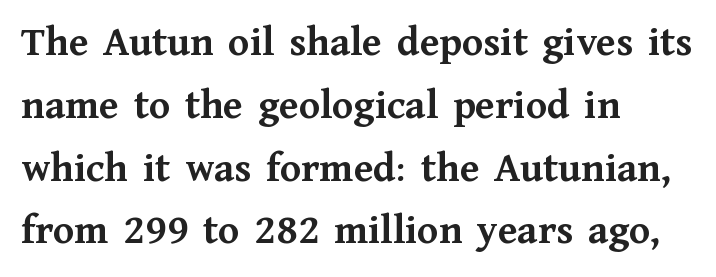
Q: Is the text bold? A: Yes.
Q: Is the text italic (slanted)? A: No, it is upright.
Q: Is the typeface a serif or a sans-serif typeface? A: Serif.
Q: Is the text underlined? A: No.
Q: How is the paragraph aligned? A: Left-aligned.
Q: Is the spacing between letters normal or unusually wide? A: Normal.
Q: Is the spacing between lines tight, normal or loose? A: Normal.
Q: Width (condensed, normal, or wide)? A: Normal.
Q: Stroke contrast? A: Medium.
Q: x-height? A: Medium.
Q: Monospaced? A: No.
